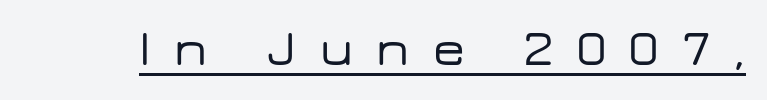
Q: Is the text italic (slanted)? A: No, it is upright.
Q: Is the typeface a serif or a sans-serif typeface? A: Sans-serif.
Q: Is the text underlined? A: Yes.
Q: Is the spacing between letters normal or unusually wide? A: Unusually wide.
Q: Width (condensed, normal, or wide)? A: Wide.
Q: Stroke contrast? A: Low.
Q: x-height? A: Medium.
Q: Monospaced? A: No.
